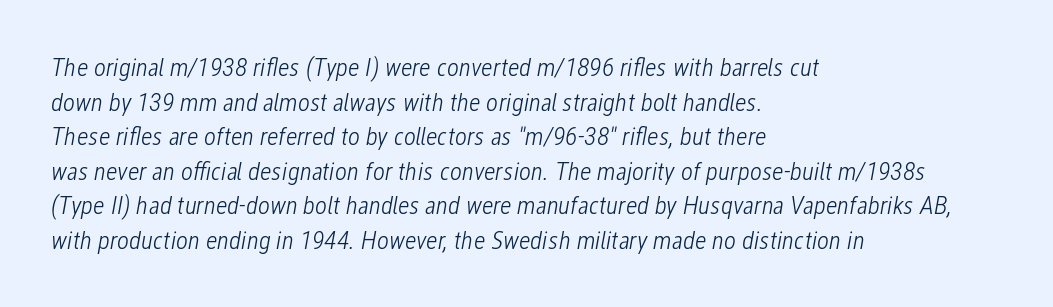
Short note: letters normally spaced. The font's italic variant was chosen for this text. These lines are set flush left with a ragged right edge. Normally led — the rows are evenly, conventionally spaced. The strip under each line holds only bare page.
